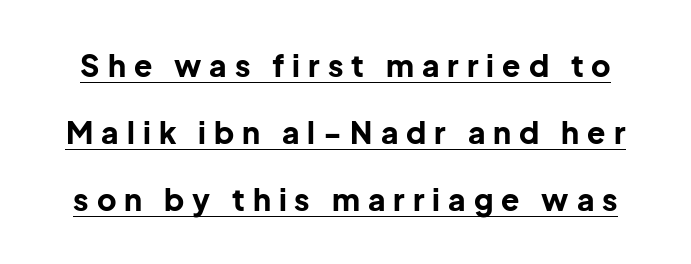
{"serif": "no", "italic": "no", "bold": "yes", "weight": "bold", "width": "normal", "stroke_contrast": "low", "x_height": "medium", "monospaced": "no", "underline": "yes", "line_spacing": "loose", "line_spacing_ratio": 2.24, "letter_spacing": "wide", "letter_spacing_em": 0.27, "glyph_px": 30}
